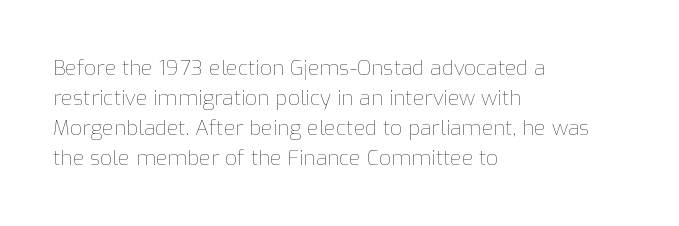
Q: Is the text bold? A: No.
Q: Is the text italic (slanted)? A: No, it is upright.
Q: Is the text underlined? A: No.
Q: How is the paragraph aligned? A: Left-aligned.
Q: Is the spacing between letters normal or unusually wide? A: Normal.
Q: Is the spacing between lines tight, normal or loose? A: Normal.
